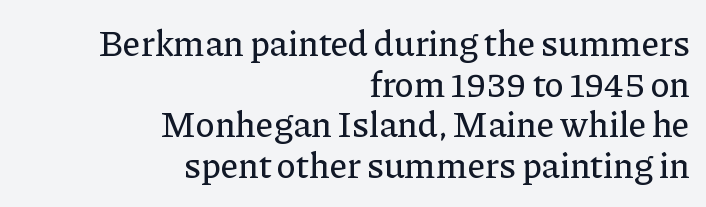
The glyphs in this specimen are seriffed. How are the letters spaced? Ordinarily, with no added tracking. The setting favours the right margin, as signatures and pull-quotes sometimes do. This is roman type, the default non-slanted kind. The line-height multiplier appears low, near solid setting.
